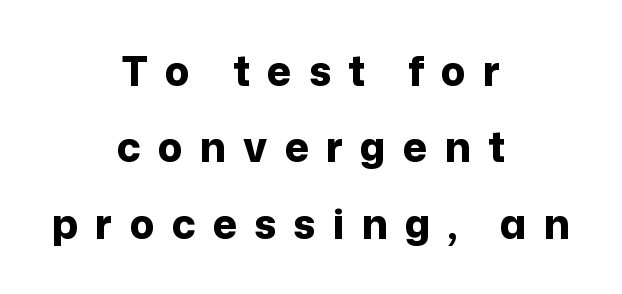
{"serif": "no", "italic": "no", "bold": "yes", "weight": "bold", "width": "normal", "stroke_contrast": "low", "x_height": "medium", "monospaced": "no", "underline": "no", "align": "center", "line_spacing_ratio": 1.86, "letter_spacing": "wide", "letter_spacing_em": 0.42, "glyph_px": 41}
